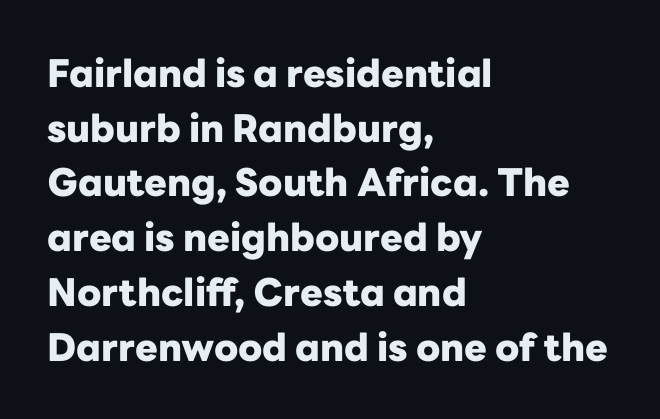
The image shows 38 px heavy sans-serif type, upright; set left-aligned, normal line spacing (1.44x), normal letter spacing, not underlined; low stroke contrast and a medium x-height.
